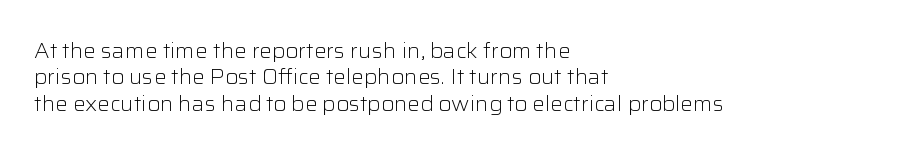
{"italic": "no", "bold": "no", "underline": "no", "align": "left", "line_spacing": "normal", "line_spacing_ratio": 1.26, "letter_spacing": "normal", "letter_spacing_em": 0.0, "glyph_px": 21}
